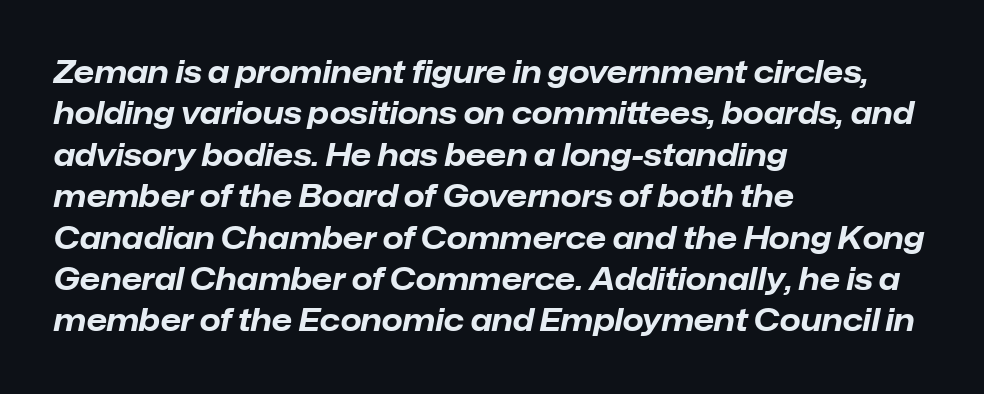
The image shows 30 px bold type, italic (leaning right); set left-aligned, normal line spacing (1.38x), normal letter spacing, not underlined; low stroke contrast and a medium x-height.
